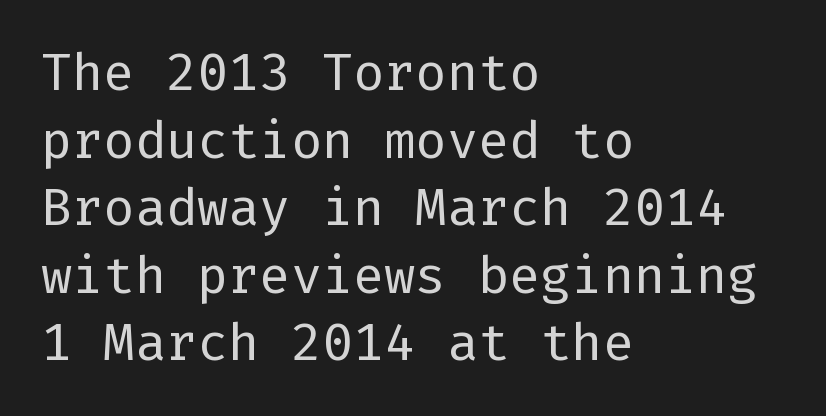
The image shows 52 px regular-weight sans-serif type, upright; set left-aligned, normal line spacing (1.3x), normal letter spacing, not underlined; low stroke contrast and a medium x-height.
